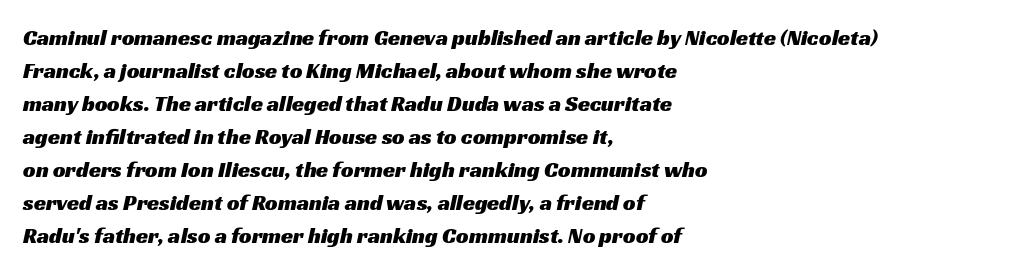
{"underline": "no", "align": "left", "line_spacing": "normal", "line_spacing_ratio": 1.5, "letter_spacing": "normal", "letter_spacing_em": 0.0, "glyph_px": 22}
